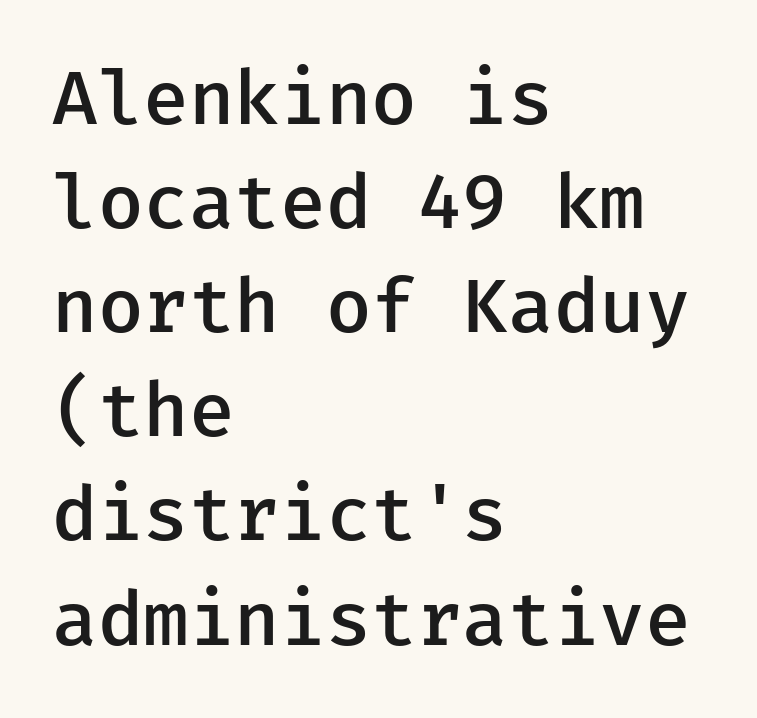
Q: Is the text bold? A: Semi-bold.
Q: Is the text italic (slanted)? A: No, it is upright.
Q: Is the typeface a serif or a sans-serif typeface? A: Sans-serif.
Q: Is the text underlined? A: No.
Q: How is the paragraph aligned? A: Left-aligned.
Q: Is the spacing between letters normal or unusually wide? A: Normal.
Q: Is the spacing between lines tight, normal or loose? A: Normal.
Q: Width (condensed, normal, or wide)? A: Normal.
Q: Stroke contrast? A: Low.
Q: x-height? A: Medium.
